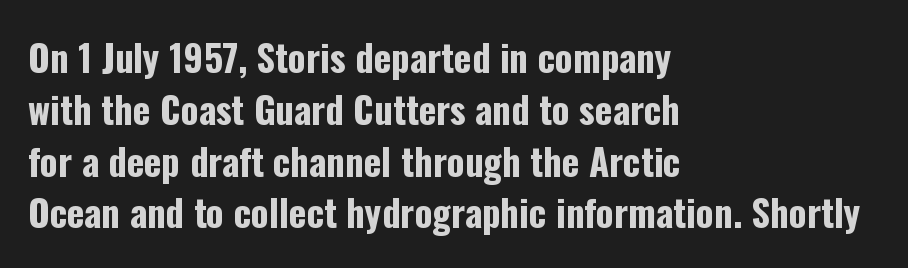
{"serif": "no", "italic": "no", "bold": "yes", "weight": "bold", "width": "condensed", "stroke_contrast": "low", "x_height": "medium", "monospaced": "no", "underline": "no", "align": "left", "line_spacing": "normal", "line_spacing_ratio": 1.4, "letter_spacing": "normal", "letter_spacing_em": 0.0, "glyph_px": 37}
